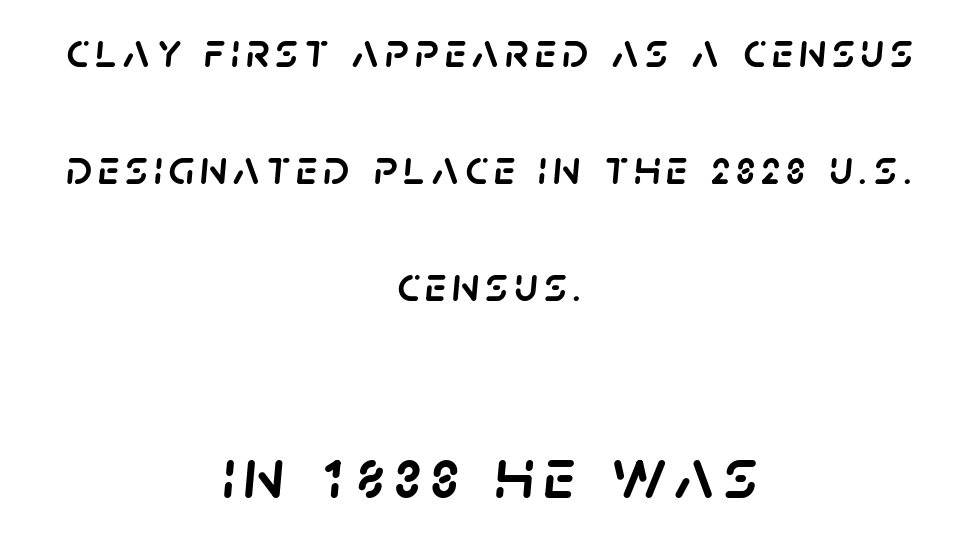
Q: Is the text italic (slanted)? A: Yes, it leans right by about 5 degrees.
Q: Is the text underlined? A: No.
Q: How is the paragraph aligned? A: Centered.
Q: Is the spacing between lines tight, normal or loose? A: Loose.
Q: Which block of text is set in a larger size, the first (top) or the second (bottom)? A: The second (bottom) one.
Q: Width (condensed, normal, or wide)? A: Normal.
Q: Stroke contrast? A: Low.
Q: x-height? A: Large.
Q: Monospaced? A: No.
